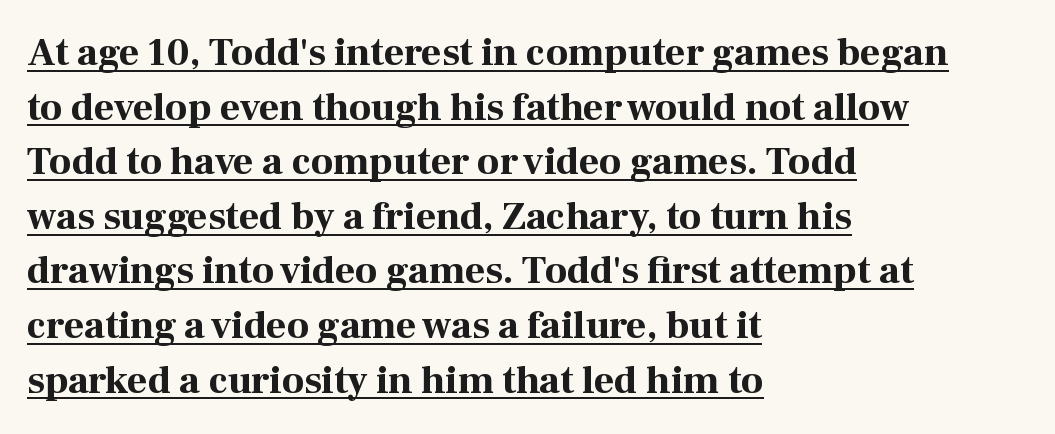
The image shows 39 px bold serif type, upright; set left-aligned, normal line spacing (1.4x), normal letter spacing, underlined; high stroke contrast and a medium x-height.
